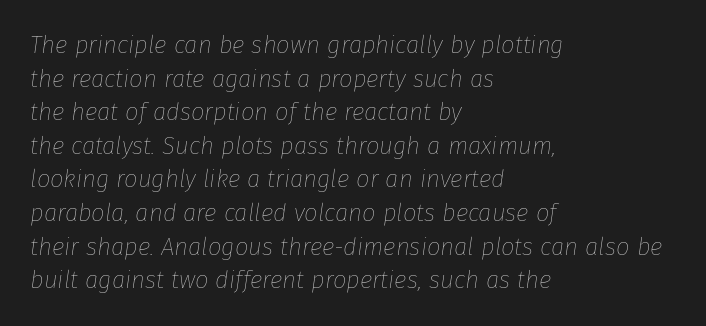
{"italic": "yes", "lean": "right", "slant_degrees": 8, "bold": "no", "underline": "no", "align": "left", "line_spacing": "normal", "line_spacing_ratio": 1.4, "letter_spacing": "normal", "letter_spacing_em": 0.0, "glyph_px": 24}
